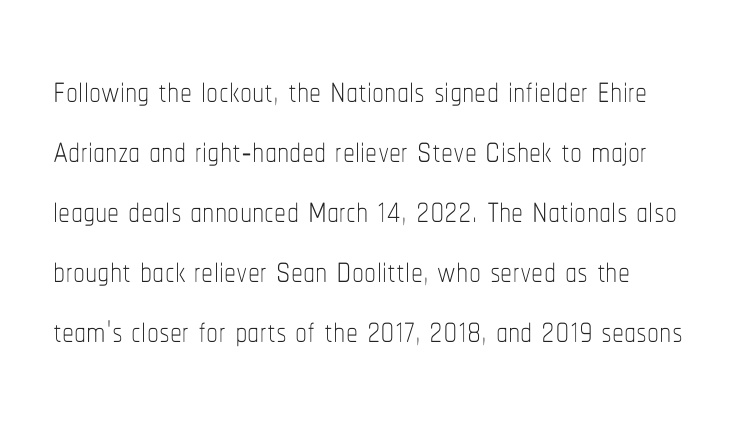
Vertical stems look standard width or narrower in stroke. Rows of type keep a routine distance in the vertical direction. Default kerning and tracking; the words read as compact shapes. The paragraph has a hard left edge and a soft right edge. The letters advance in unequal steps, a hallmark of proportional type.
